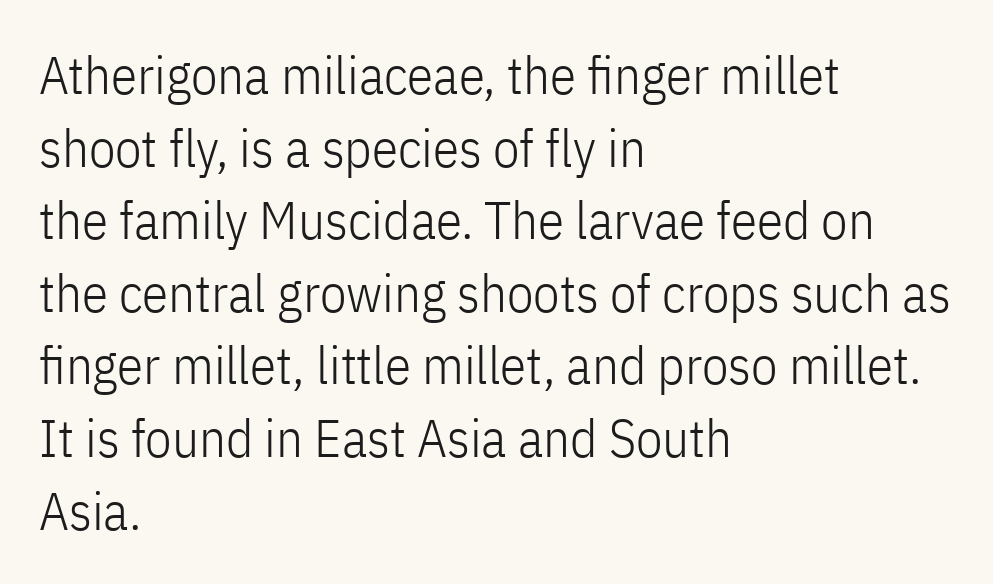
Each stroke keeps to a modest, everyday thickness or less. This is the regular roman posture of the typeface. Glyph-to-glyph distance matches everyday printed text. You could not count columns in this text — the font is proportionally spaced. The type family on display is of the sans-serif kind.
